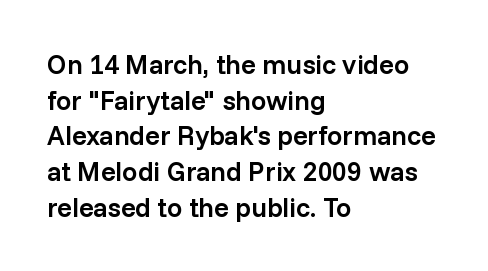
Q: Is the text bold? A: Semi-bold.
Q: Is the text italic (slanted)? A: No, it is upright.
Q: Is the text underlined? A: No.
Q: How is the paragraph aligned? A: Left-aligned.
Q: Is the spacing between letters normal or unusually wide? A: Normal.
Q: Is the spacing between lines tight, normal or loose? A: Normal.
